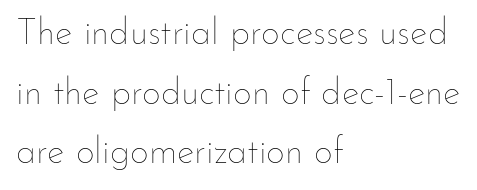
{"italic": "no", "bold": "no", "weight": "thin", "width": "normal", "stroke_contrast": "low", "x_height": "small", "monospaced": "no", "underline": "no", "align": "left", "line_spacing": "normal", "line_spacing_ratio": 1.61, "letter_spacing": "normal", "letter_spacing_em": 0.0, "glyph_px": 37}
